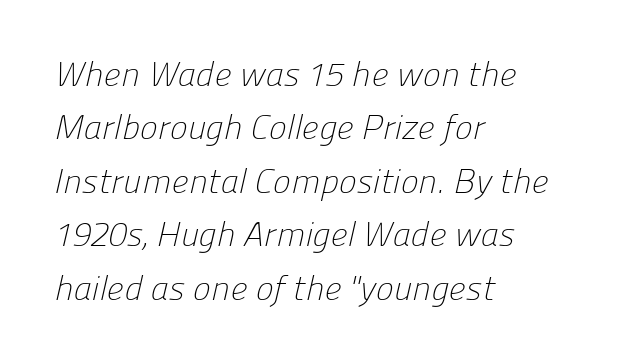
The image shows 34 px light sans-serif type; set left-aligned, normal line spacing (1.57x), normal letter spacing, not underlined; low stroke contrast and a medium x-height.
